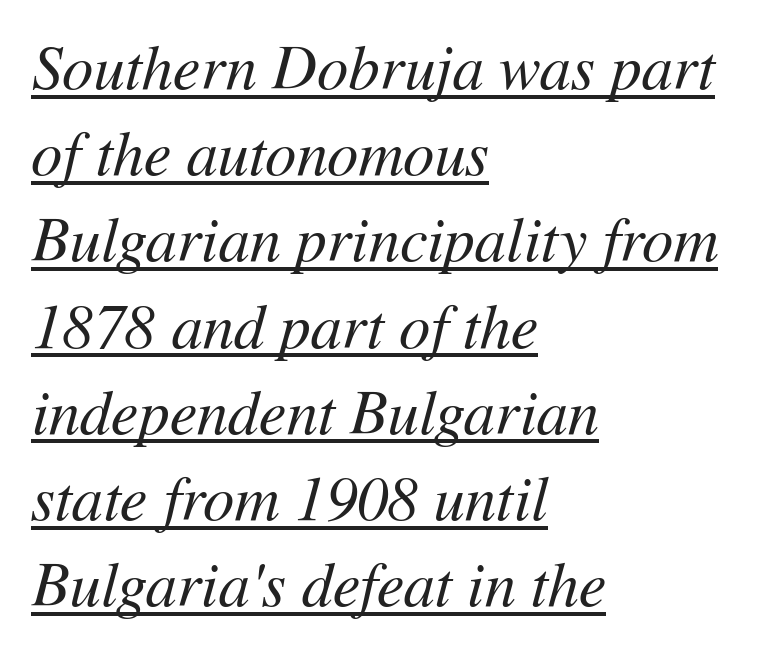
The image shows 62 px regular-weight type, italic (leaning right); set left-aligned, normal line spacing (1.39x), normal letter spacing, underlined; medium stroke contrast and a medium x-height.
